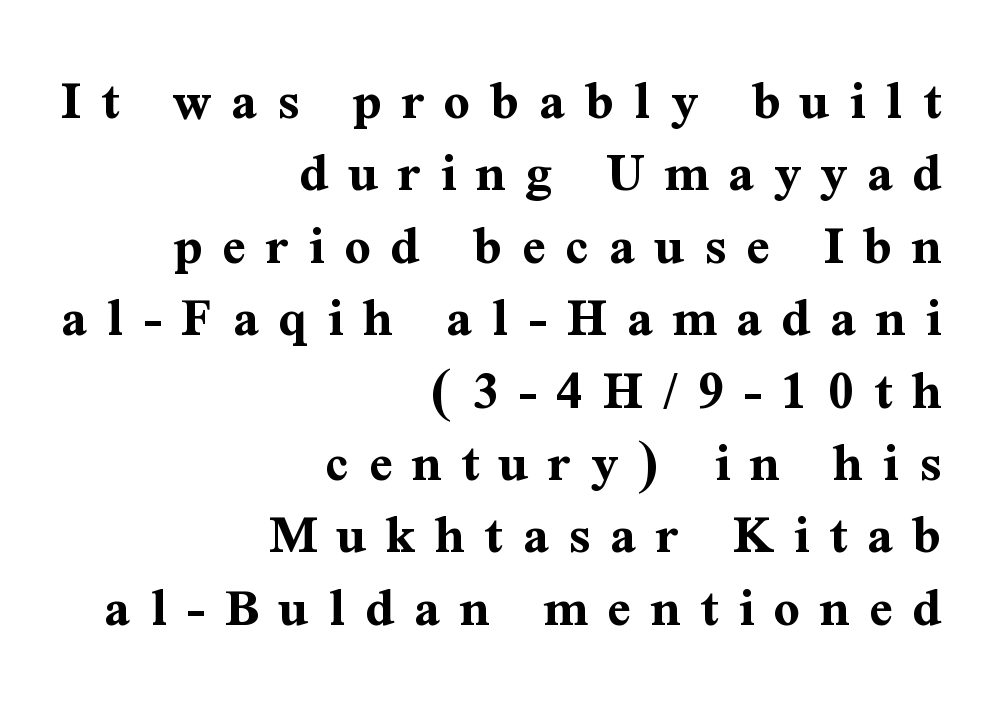
The image shows 57 px bold serif type, upright; set right-aligned, normal line spacing (1.27x), unusually wide letter spacing (+0.35 em), not underlined; medium stroke contrast and a medium x-height.
